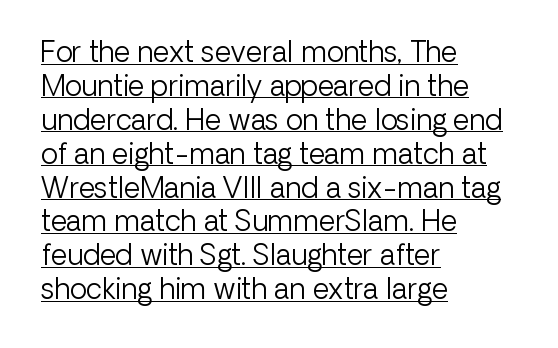
{"serif": "no", "italic": "no", "bold": "no", "weight": "light", "width": "normal", "stroke_contrast": "low", "x_height": "medium", "monospaced": "no", "underline": "yes", "align": "left", "line_spacing_ratio": 1.21, "letter_spacing": "normal", "letter_spacing_em": 0.0, "glyph_px": 28}
